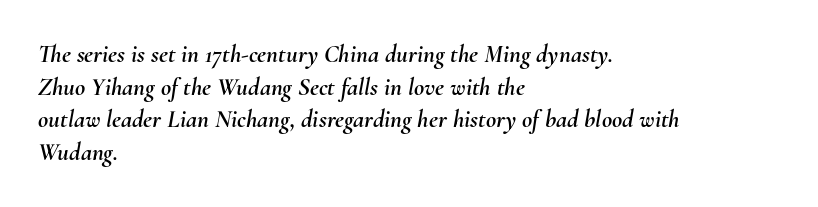
This rendering features lettering with no underline. Caption: multi-line text, flush left, ragged right. A normal amount of white space separates one row of letters from the next. Posture: slanted.
